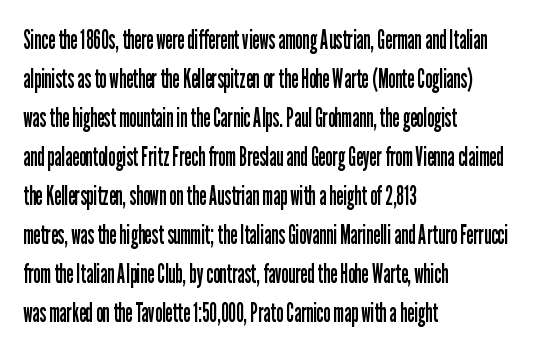
{"italic": "no", "bold": "no", "underline": "no", "align": "left", "line_spacing": "normal", "line_spacing_ratio": 1.5, "letter_spacing": "normal", "letter_spacing_em": 0.0, "glyph_px": 26}
